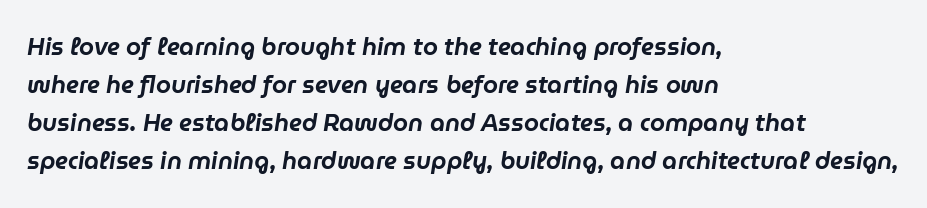
Notice how the passage keeps a crisp vertical edge on the left only. Quick note: interline space is typical. Anything drawn beneath the words? Only blank space. Compared with typical body copy, the letter spacing here is the same. When letters slant like this, we call the style italic.
